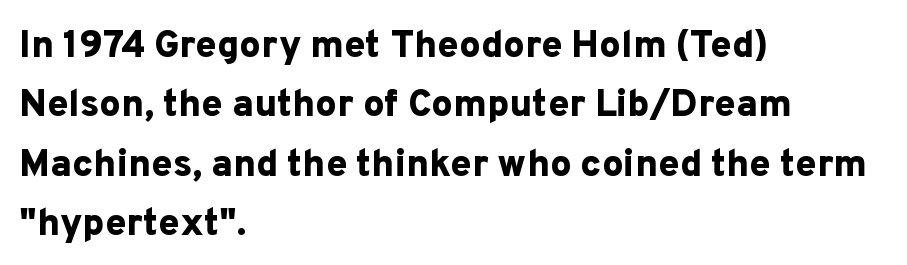
The image shows 38 px bold sans-serif type, upright; set left-aligned, normal line spacing (1.56x), normal letter spacing, not underlined; low stroke contrast and a medium x-height.
